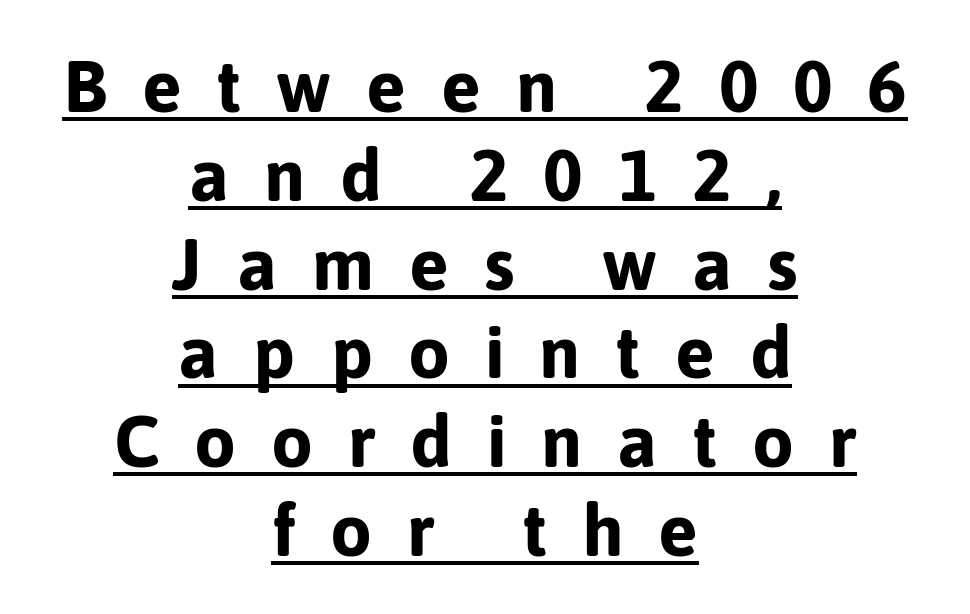
The image shows 74 px bold sans-serif type, upright; set centered, line spacing 1.2x, unusually wide letter spacing (+0.47 em), underlined; low stroke contrast and a medium x-height.
